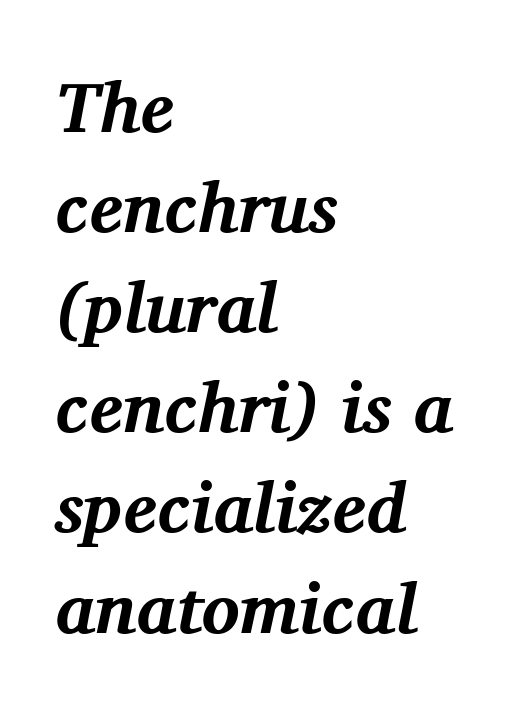
Q: Is the text bold? A: Yes.
Q: Is the text italic (slanted)? A: Yes, it leans right by about 11 degrees.
Q: Is the typeface a serif or a sans-serif typeface? A: Serif.
Q: Is the text underlined? A: No.
Q: How is the paragraph aligned? A: Left-aligned.
Q: Is the spacing between letters normal or unusually wide? A: Normal.
Q: Is the spacing between lines tight, normal or loose? A: Normal.
Q: Width (condensed, normal, or wide)? A: Normal.
Q: Stroke contrast? A: Medium.
Q: x-height? A: Medium.
Q: Monospaced? A: No.
